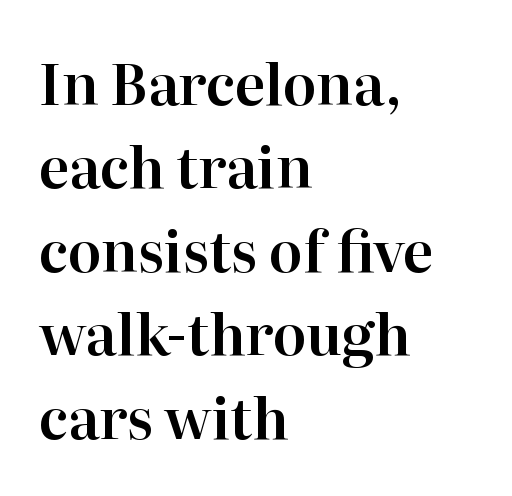
Q: Is the text italic (slanted)? A: No, it is upright.
Q: Is the typeface a serif or a sans-serif typeface? A: Serif.
Q: Is the text underlined? A: No.
Q: How is the paragraph aligned? A: Left-aligned.
Q: Is the spacing between letters normal or unusually wide? A: Normal.
Q: Is the spacing between lines tight, normal or loose? A: Normal.
Q: Width (condensed, normal, or wide)? A: Normal.
Q: Stroke contrast? A: High.
Q: x-height? A: Medium.
Q: Monospaced? A: No.
